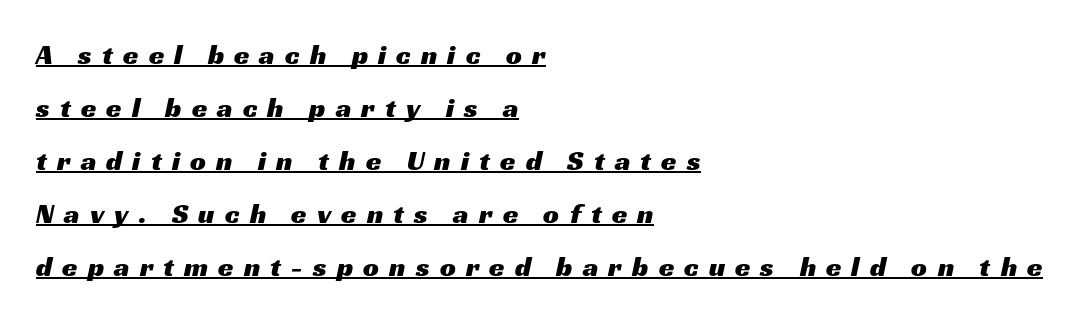
Type style note: lacks serifs. Varying glyph widths throughout — classic text-font behaviour. In designer terms, the underline attribute is active on this setting. Reading down the block, your eye returns to a fixed left position each line.
